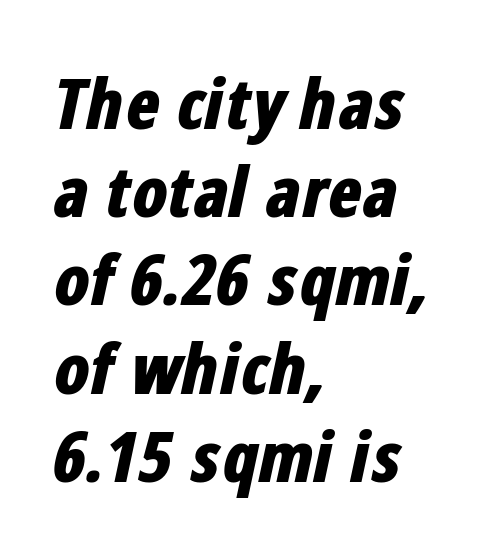
{"italic": "yes", "lean": "right", "slant_degrees": 12, "bold": "yes", "weight": "bold", "width": "condensed", "stroke_contrast": "low", "x_height": "medium", "monospaced": "no", "underline": "no", "align": "left", "line_spacing": "normal", "line_spacing_ratio": 1.26, "letter_spacing": "normal", "letter_spacing_em": 0.0, "glyph_px": 70}
